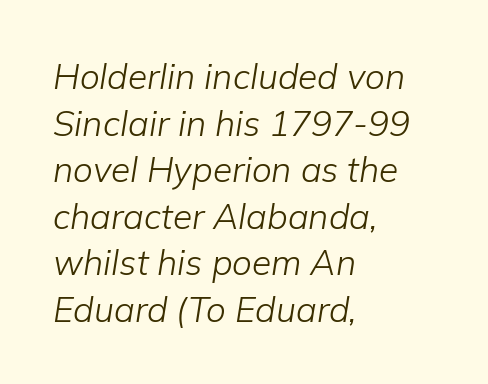
{"italic": "yes", "lean": "right", "slant_degrees": 9, "bold": "no", "weight": "light", "width": "normal", "stroke_contrast": "low", "x_height": "medium", "monospaced": "no", "underline": "no", "align": "left", "line_spacing": "normal", "line_spacing_ratio": 1.33, "letter_spacing": "normal", "letter_spacing_em": 0.0, "glyph_px": 35}
